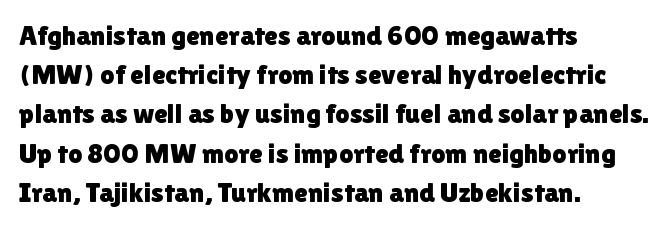
This block has exactly the height ordinary leading produces. Horizontally, the lines are justified to the leading edge only. Each letter keeps its own natural width here, so spacing adapts to shape. Observe the ordinary spacing: letters are neighbours, not strangers. Font category for this specimen: sans-serif.
